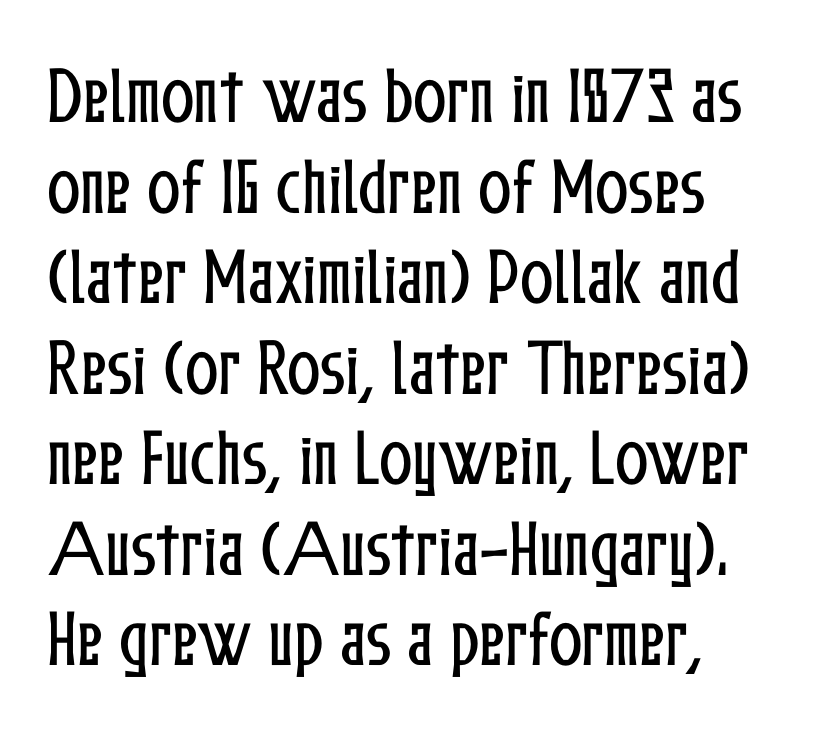
Q: Is the text italic (slanted)? A: No, it is upright.
Q: Is the text underlined? A: No.
Q: How is the paragraph aligned? A: Left-aligned.
Q: Is the spacing between letters normal or unusually wide? A: Normal.
Q: Is the spacing between lines tight, normal or loose? A: Normal.
Q: Width (condensed, normal, or wide)? A: Condensed.
Q: Stroke contrast? A: Low.
Q: x-height? A: Medium.
Q: Monospaced? A: No.
